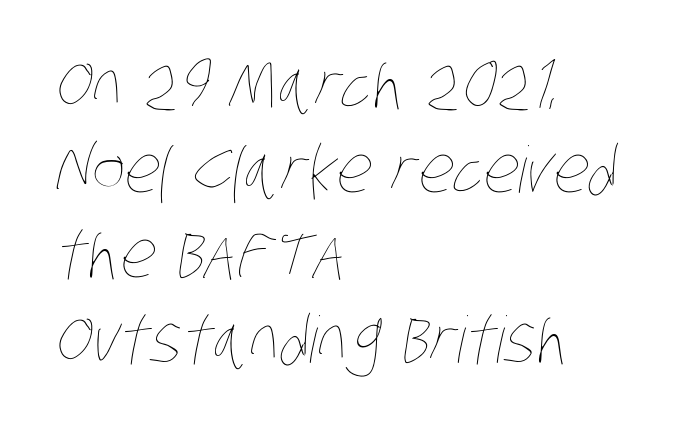
The image shows 64 px thin, condensed type; set left-aligned, normal line spacing (1.33x), normal letter spacing, not underlined; low stroke contrast and a large x-height.
